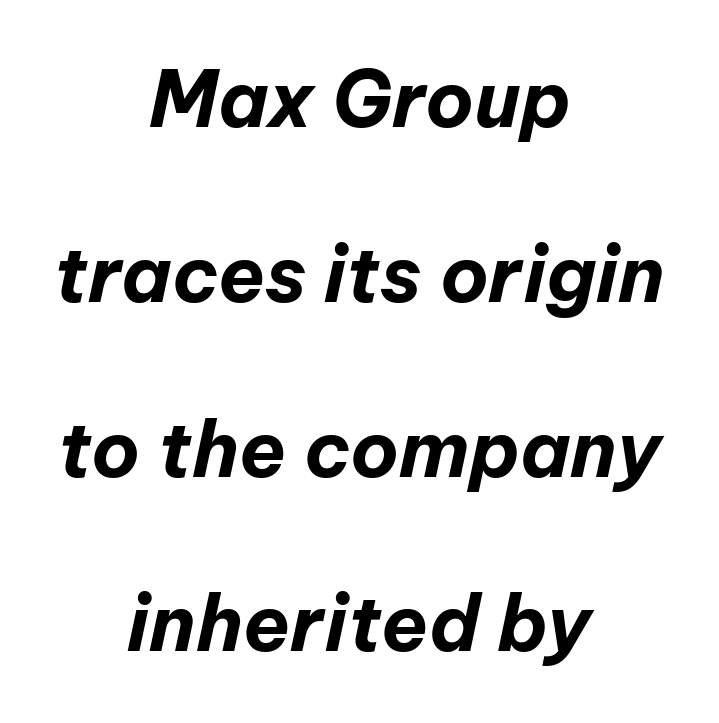
{"italic": "yes", "lean": "right", "slant_degrees": 12, "bold": "yes", "weight": "bold", "width": "normal", "stroke_contrast": "low", "x_height": "medium", "monospaced": "no", "underline": "no", "align": "center", "line_spacing": "loose", "line_spacing_ratio": 2.27, "letter_spacing": "normal", "letter_spacing_em": 0.0, "glyph_px": 77}
